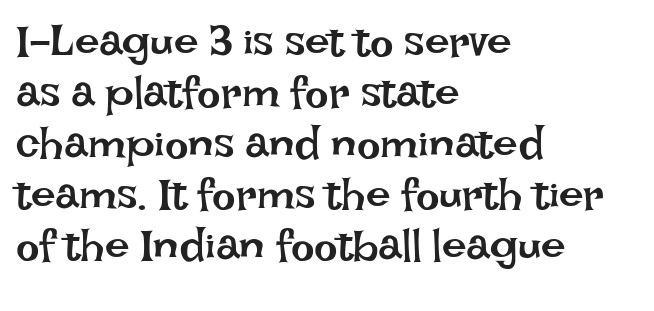
Q: Is the text bold? A: No.
Q: Is the text italic (slanted)? A: No, it is upright.
Q: Is the text underlined? A: No.
Q: How is the paragraph aligned? A: Left-aligned.
Q: Is the spacing between letters normal or unusually wide? A: Normal.
Q: Width (condensed, normal, or wide)? A: Normal.
Q: Stroke contrast? A: Low.
Q: x-height? A: Large.
Q: Monospaced? A: No.
